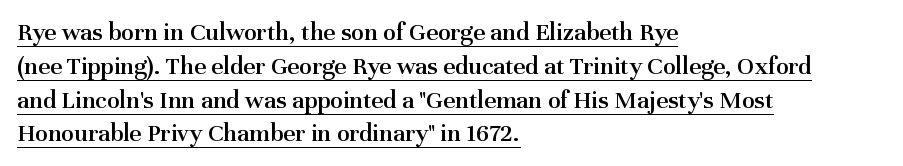
The image shows 26 px text type, upright; set left-aligned, normal line spacing (1.3x), normal letter spacing, underlined.
